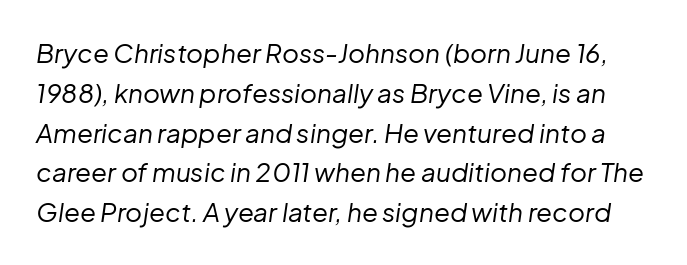
Q: Is the text bold? A: No.
Q: Is the text italic (slanted)? A: Yes, it leans right by about 8 degrees.
Q: Is the text underlined? A: No.
Q: Is the spacing between letters normal or unusually wide? A: Normal.
Q: Is the spacing between lines tight, normal or loose? A: Normal.
